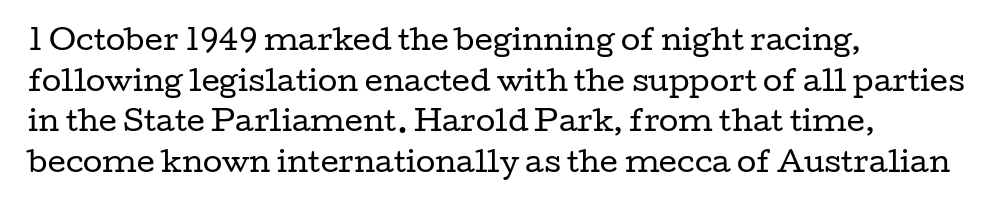
The image shows 28 px regular-weight, wide serif type, upright; set left-aligned, normal line spacing (1.45x), normal letter spacing, not underlined; low stroke contrast and a medium x-height.
